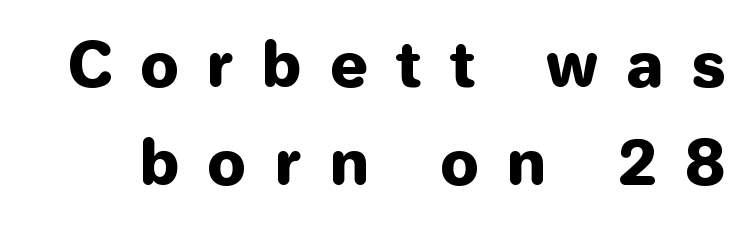
Q: Is the text bold? A: Yes.
Q: Is the text italic (slanted)? A: No, it is upright.
Q: Is the typeface a serif or a sans-serif typeface? A: Sans-serif.
Q: Is the text underlined? A: No.
Q: Is the spacing between letters normal or unusually wide? A: Unusually wide.
Q: Is the spacing between lines tight, normal or loose? A: Normal.
Q: Width (condensed, normal, or wide)? A: Normal.
Q: Stroke contrast? A: Low.
Q: x-height? A: Medium.
Q: Monospaced? A: No.
